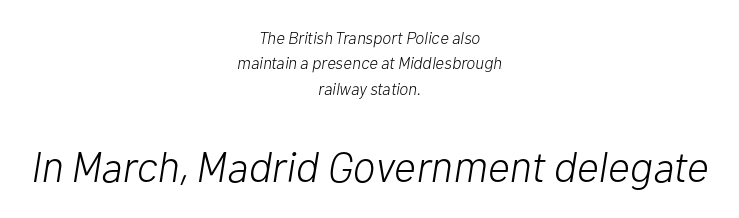
The image shows 43 px light type, italic (leaning right); set centered, normal line spacing (1.49x), normal letter spacing, not underlined; the second (bottom) block is 2.53x larger; low stroke contrast and a medium x-height.
